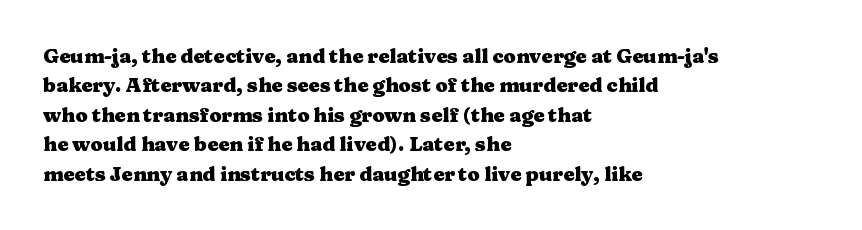
The image shows 20 px bold type, upright; set left-aligned, normal line spacing (1.47x), normal letter spacing, not underlined.
